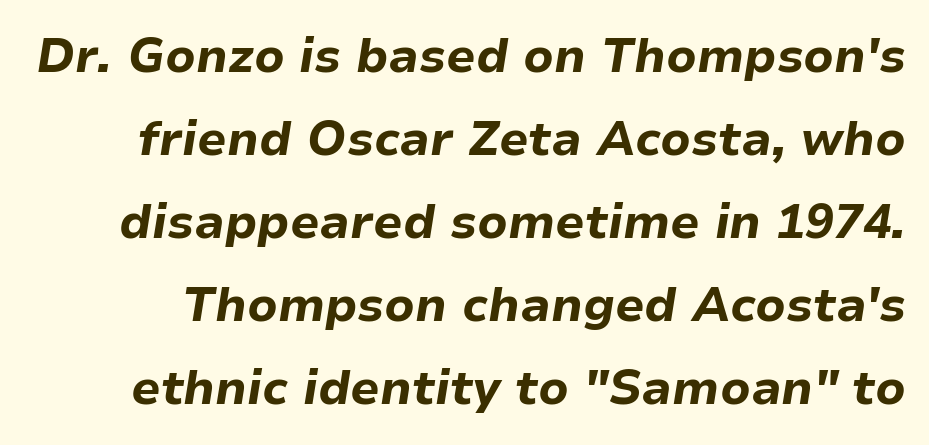
This sample uses an oblique cut, with every glyph tilted off the vertical. Thick stems and heavy bowls — unmistakably bold. The passage shown is typed in a proportional face where columns would drift. The gaps between neighbouring characters are ordinary and unremarkable. Anything drawn beneath the words? Only blank space.
